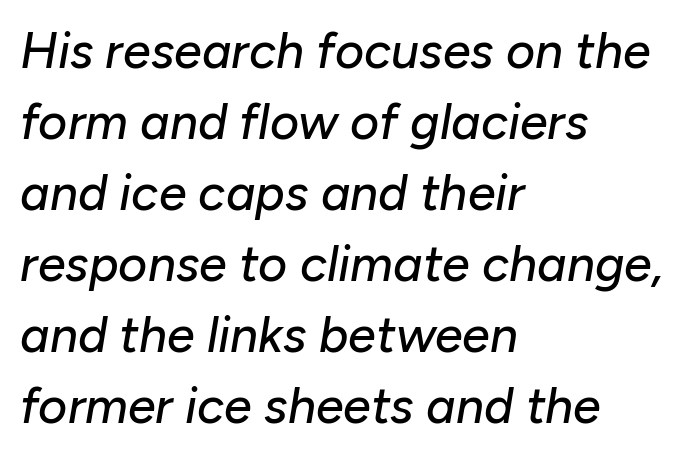
The area under the type is left untouched. The glyphs look as if they've been sheared to an angle. The letters sit at their default tracking, neither squeezed nor spread. Do the characters align in a grid? No, the font is proportional. The passage shown stacks its lines at a standard gap. The lines in this sample share a left origin and differ only in where they stop.
